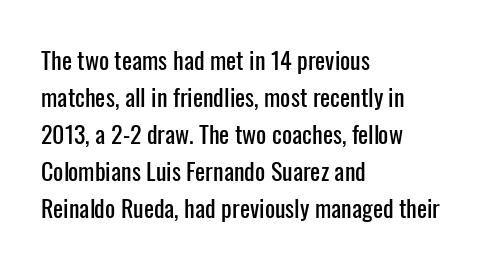
The image shows 24 px text type, upright; set left-aligned, normal line spacing (1.54x), normal letter spacing, not underlined.
